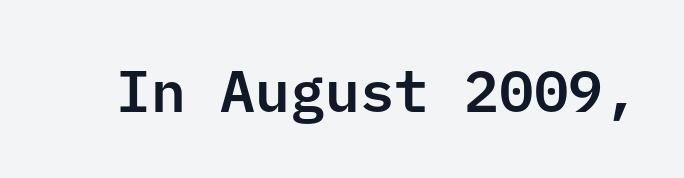
The image shows 58 px sans-serif type, upright; set normal letter spacing, not underlined; low stroke contrast and a medium x-height.
